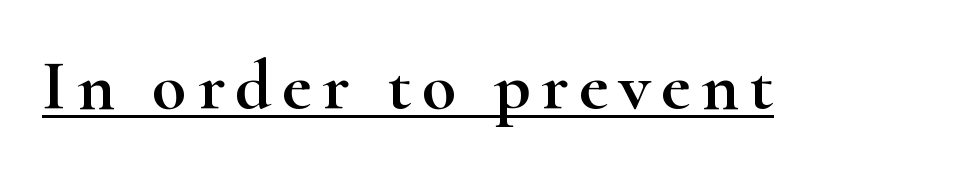
The image shows 71 px wide serif type, upright; set underlined; high stroke contrast and a small x-height.
